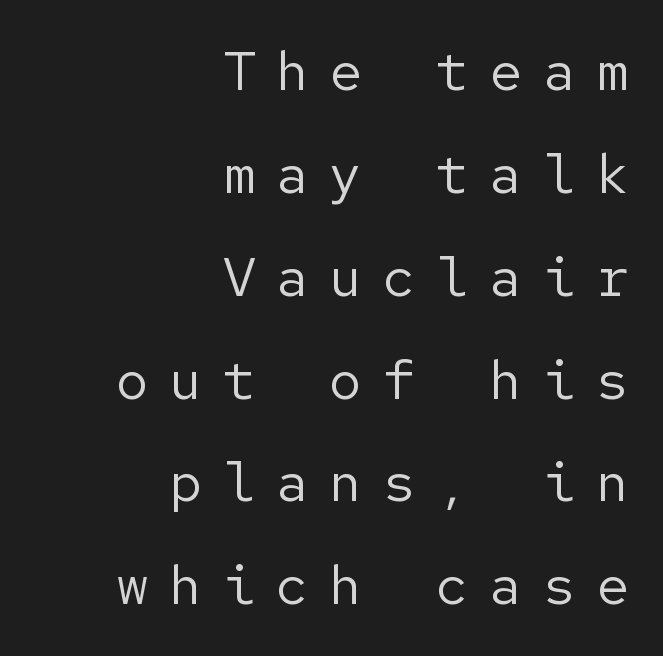
{"serif": "no", "italic": "no", "bold": "no", "weight": "regular", "width": "normal", "stroke_contrast": "low", "x_height": "medium", "underline": "no", "align": "right", "line_spacing_ratio": 1.87, "letter_spacing": "wide", "letter_spacing_em": 0.37, "glyph_px": 55}
